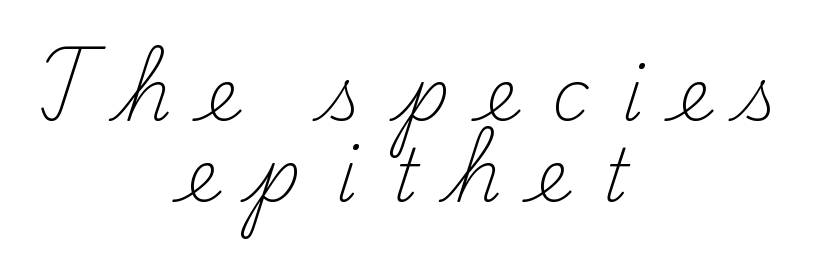
{"bold": "no", "weight": "light", "width": "normal", "stroke_contrast": "medium", "x_height": "small", "monospaced": "no", "underline": "no", "align": "center", "line_spacing": "tight", "line_spacing_ratio": 1.13, "letter_spacing": "wide", "letter_spacing_em": 0.47, "glyph_px": 72}
